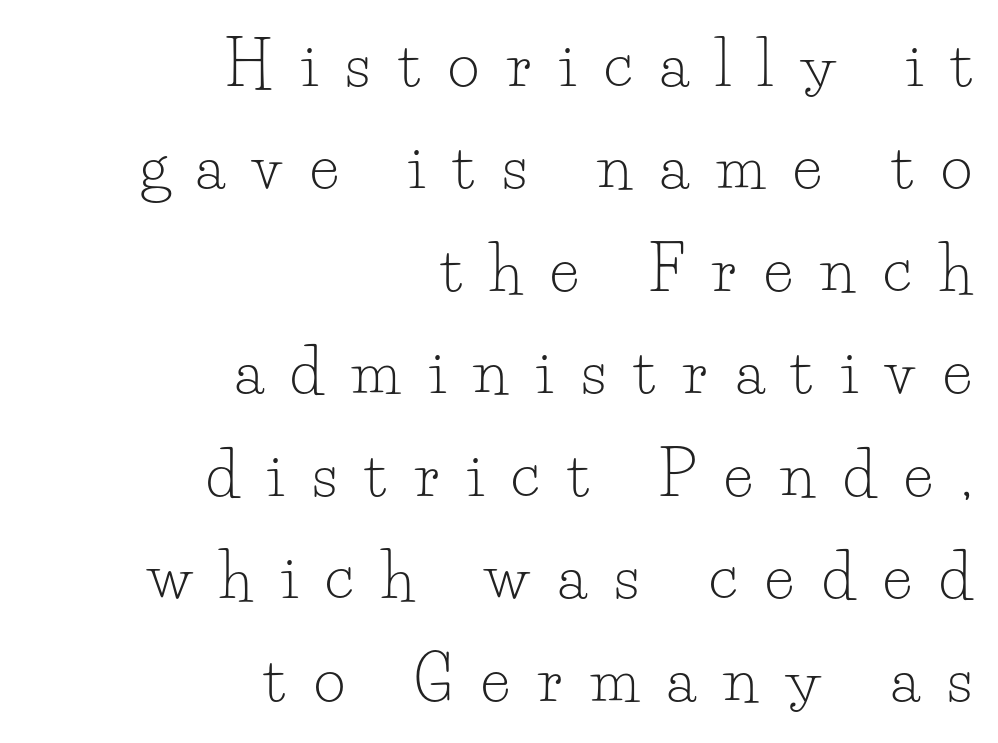
{"serif": "yes", "italic": "no", "bold": "no", "weight": "light", "width": "normal", "stroke_contrast": "low", "x_height": "small", "monospaced": "no", "underline": "no", "align": "right", "line_spacing": "normal", "line_spacing_ratio": 1.68, "letter_spacing": "wide", "letter_spacing_em": 0.46, "glyph_px": 61}
